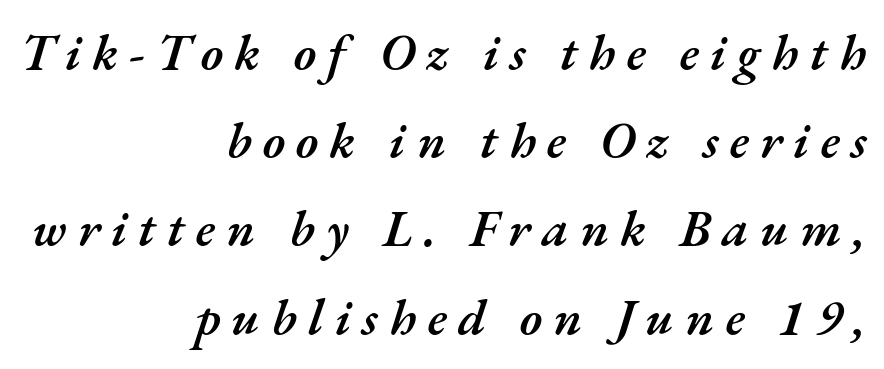
Is this a fixed-width face? No — the glyphs have proportional, varying widths. What weight is shown? A semibold, between regular and bold. Italic? Definitely — the glyphs are oblique. The words here are not underlined.
